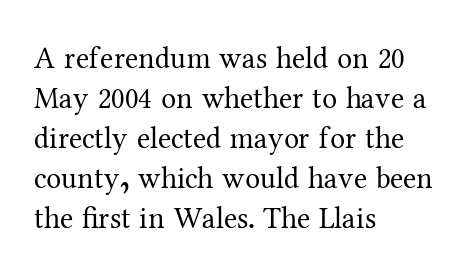
The image shows 30 px regular-weight serif type, upright; set left-aligned, normal line spacing (1.33x), normal letter spacing, not underlined; medium stroke contrast and a medium x-height.
